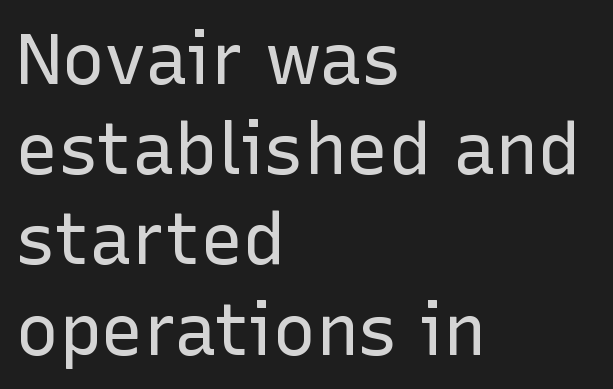
Q: Is the text bold? A: No.
Q: Is the text italic (slanted)? A: No, it is upright.
Q: Is the typeface a serif or a sans-serif typeface? A: Sans-serif.
Q: Is the text underlined? A: No.
Q: How is the paragraph aligned? A: Left-aligned.
Q: Is the spacing between letters normal or unusually wide? A: Normal.
Q: Is the spacing between lines tight, normal or loose? A: Normal.
Q: Width (condensed, normal, or wide)? A: Normal.
Q: Stroke contrast? A: Low.
Q: x-height? A: Medium.
Q: Monospaced? A: No.
